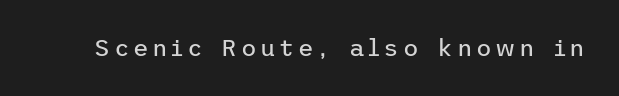
{"italic": "no", "bold": "no", "underline": "no", "glyph_px": 24}
